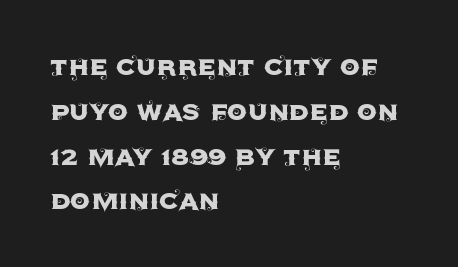
The tracking reads as untouched default to a designer's eye. Stroke terminals: plain, sans-serif. Regarding leading, the lines here are spaced in the standard way. The passage shown is not underscored anywhere.
